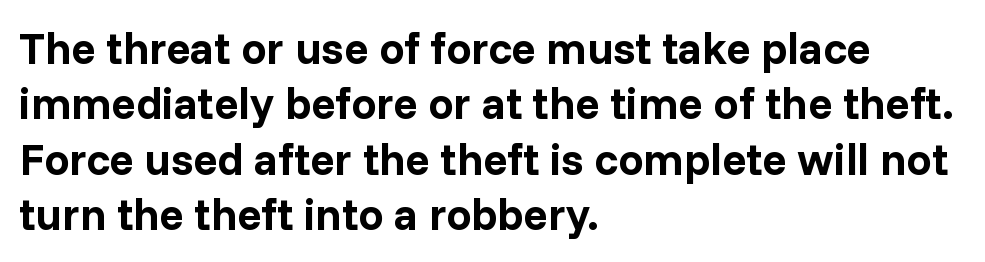
The image shows 45 px bold sans-serif type, upright; set left-aligned, line spacing 1.23x, normal letter spacing, not underlined; low stroke contrast and a medium x-height.
